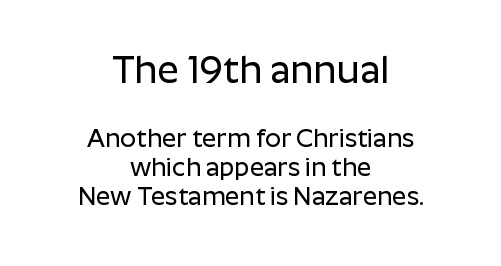
Does the lettering tilt? It doesn't — this is upright. Whoever set this chose condensed vertical rhythm over breathing room. The designer went with a sans here, leaving each stem footless. The rag falls on both sides of this text block equally. Words float on clear page, feet unadorned. The letters advance in unequal steps, a hallmark of proportional type.
